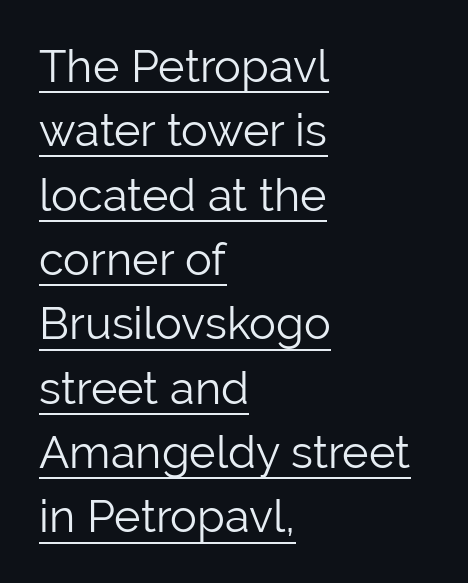
The image shows 45 px light sans-serif type, upright; set left-aligned, normal line spacing (1.43x), normal letter spacing, underlined; low stroke contrast and a medium x-height.
